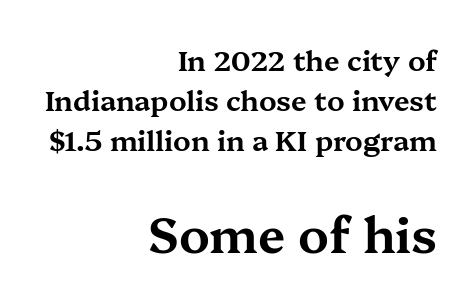
Q: Is the text italic (slanted)? A: No, it is upright.
Q: Is the typeface a serif or a sans-serif typeface? A: Serif.
Q: Is the text underlined? A: No.
Q: How is the paragraph aligned? A: Right-aligned.
Q: Is the spacing between letters normal or unusually wide? A: Normal.
Q: Is the spacing between lines tight, normal or loose? A: Normal.
Q: Which block of text is set in a larger size, the first (top) or the second (bottom)? A: The second (bottom) one.
Q: Width (condensed, normal, or wide)? A: Wide.
Q: Stroke contrast? A: Medium.
Q: x-height? A: Medium.
Q: Monospaced? A: No.
